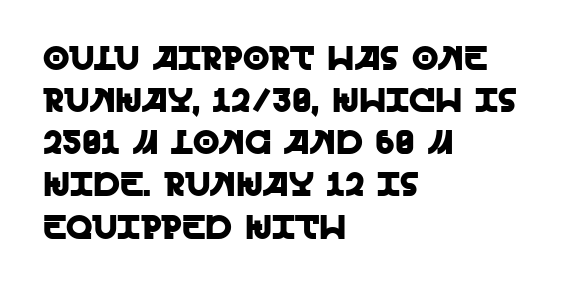
Q: Is the text italic (slanted)? A: No, it is upright.
Q: Is the typeface a serif or a sans-serif typeface? A: Sans-serif.
Q: Is the text underlined? A: No.
Q: How is the paragraph aligned? A: Left-aligned.
Q: Is the spacing between letters normal or unusually wide? A: Normal.
Q: Width (condensed, normal, or wide)? A: Normal.
Q: x-height? A: Large.
Q: Monospaced? A: No.
